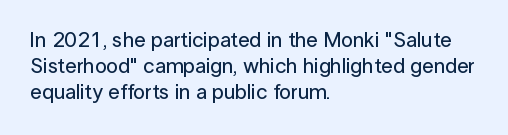
{"italic": "no", "underline": "no", "align": "left", "line_spacing": "normal", "line_spacing_ratio": 1.25, "letter_spacing": "normal", "letter_spacing_em": 0.0, "glyph_px": 21}
